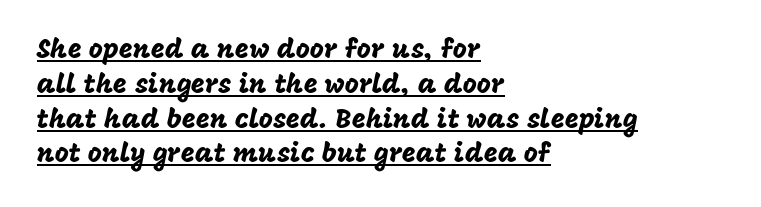
Short and long lines alike share a common starting point at left. Between one letter and the next there's only the usual sliver of space. The space between consecutive lines is moderate. Glance below the letters and you will spot a drawn line.
